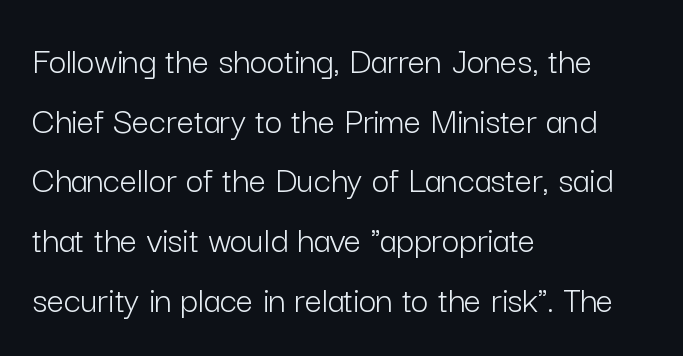
{"serif": "no", "italic": "no", "bold": "no", "weight": "light", "width": "normal", "stroke_contrast": "low", "x_height": "medium", "monospaced": "no", "underline": "no", "align": "left", "line_spacing": "normal", "line_spacing_ratio": 1.57, "letter_spacing": "normal", "letter_spacing_em": 0.0, "glyph_px": 38}
